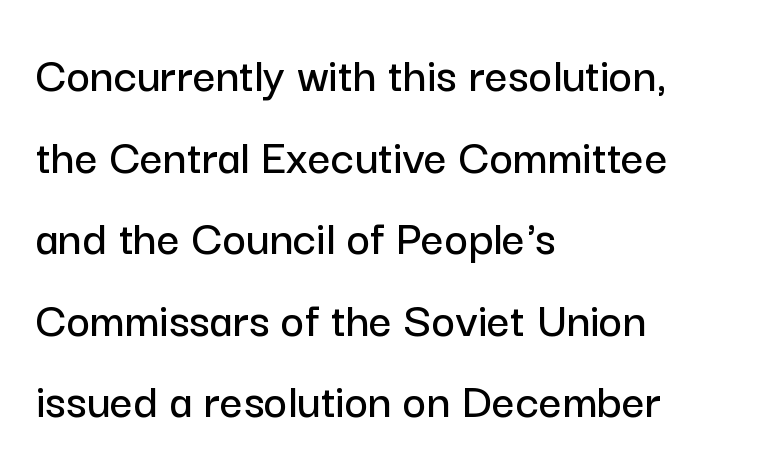
The image shows 51 px sans-serif type, upright; set left-aligned, normal line spacing (1.6x), normal letter spacing, not underlined; low stroke contrast and a medium x-height.
